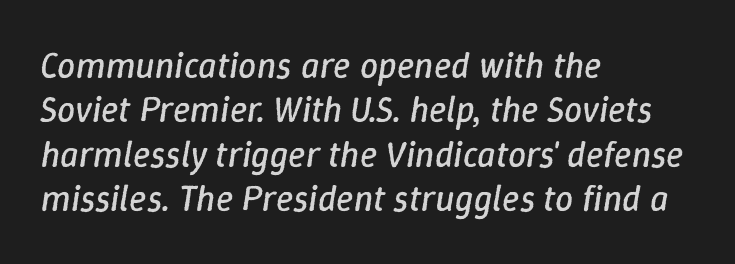
Do the characters align in a grid? No, the font is proportional. Standard letterfit; no display-style spreading of the glyphs. This reads as an unemphasized weight, regular at the heaviest. The paragraph shown leans on its left margin. The lettering tilts uniformly, giving the passage an italic look.
